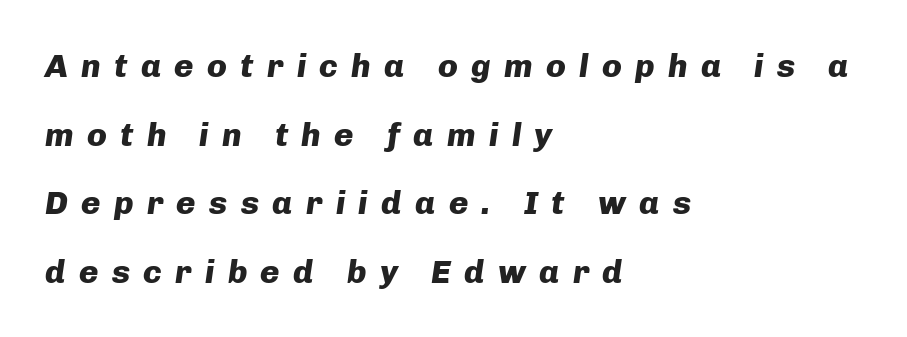
{"italic": "yes", "lean": "right", "slant_degrees": 8, "bold": "yes", "weight": "heavy", "width": "normal", "stroke_contrast": "low", "x_height": "medium", "monospaced": "no", "underline": "no", "align": "left", "line_spacing": "loose", "line_spacing_ratio": 2.08, "letter_spacing": "wide", "letter_spacing_em": 0.4, "glyph_px": 33}
